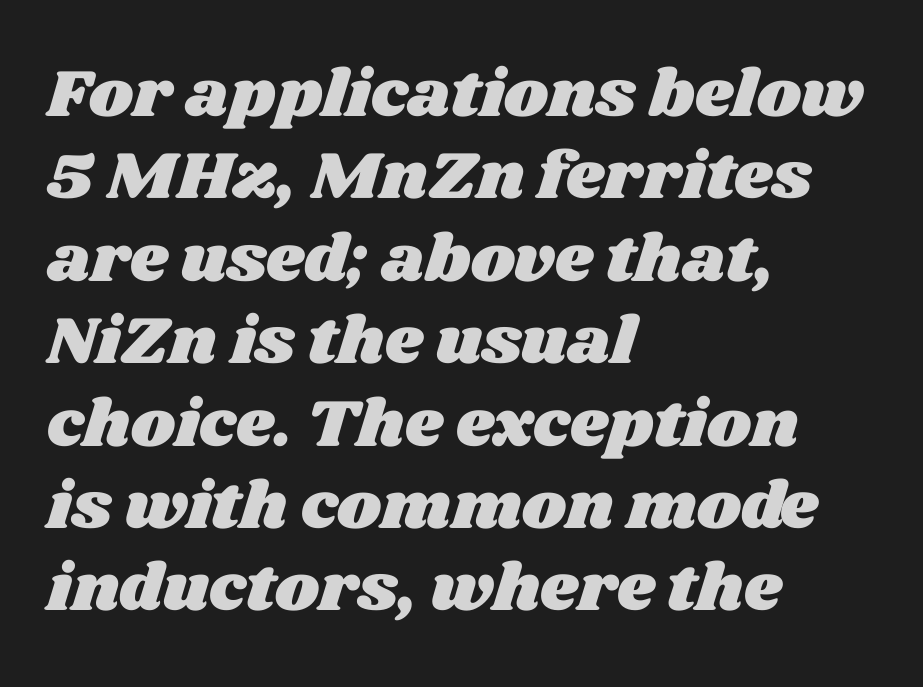
Characters follow at the spacing the type designer built in. Beneath every word, the page is bare. These lines are rendered in a variable-pitch font. Does the copy run flush right? No — it runs flush left.
